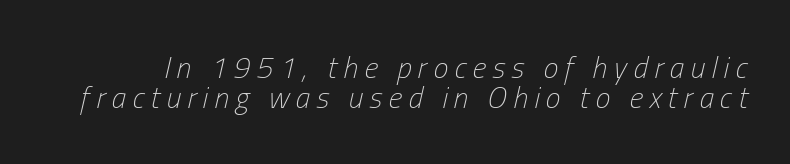
Q: Is the text bold? A: No.
Q: Is the text italic (slanted)? A: Yes, it leans right by about 13 degrees.
Q: Is the text underlined? A: No.
Q: Is the spacing between letters normal or unusually wide? A: Unusually wide.
Q: Is the spacing between lines tight, normal or loose? A: Tight.
Q: Width (condensed, normal, or wide)? A: Condensed.
Q: Stroke contrast? A: Low.
Q: x-height? A: Medium.
Q: Monospaced? A: No.
